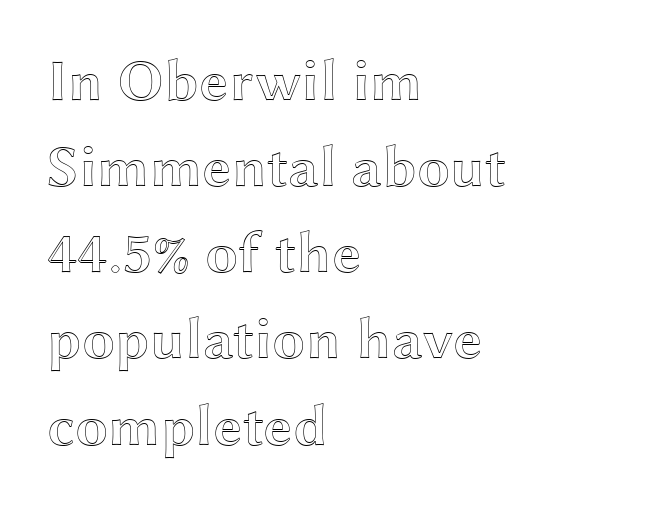
{"italic": "no", "width": "wide", "x_height": "medium", "monospaced": "no", "underline": "no", "align": "left", "line_spacing": "normal", "line_spacing_ratio": 1.46, "letter_spacing": "normal", "letter_spacing_em": 0.0, "glyph_px": 59}
